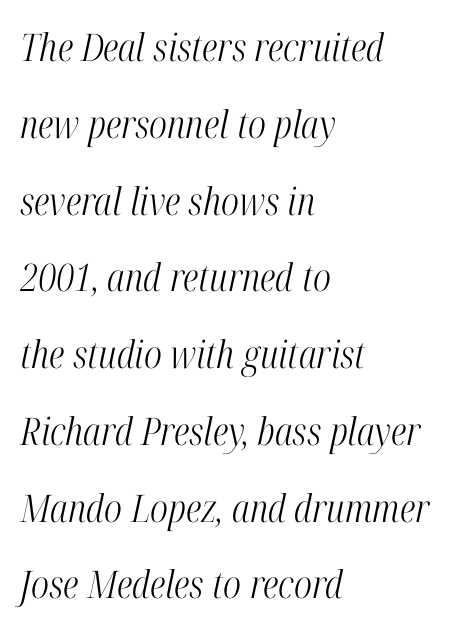
Q: Is the text bold? A: No.
Q: Is the text italic (slanted)? A: Yes, it leans right by about 12 degrees.
Q: Is the typeface a serif or a sans-serif typeface? A: Serif.
Q: Is the text underlined? A: No.
Q: How is the paragraph aligned? A: Left-aligned.
Q: Is the spacing between letters normal or unusually wide? A: Normal.
Q: Is the spacing between lines tight, normal or loose? A: Loose.
Q: Width (condensed, normal, or wide)? A: Condensed.
Q: Stroke contrast? A: High.
Q: x-height? A: Medium.
Q: Monospaced? A: No.
